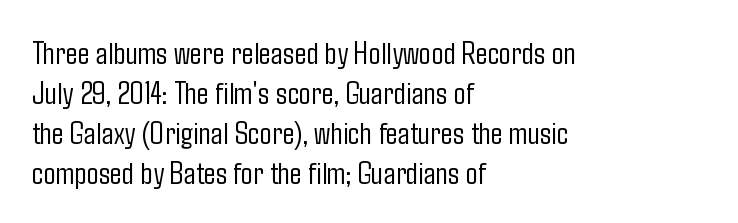
The image shows 32 px light, condensed sans-serif type, upright; set left-aligned, normal line spacing (1.25x), normal letter spacing, not underlined; low stroke contrast and a medium x-height.
